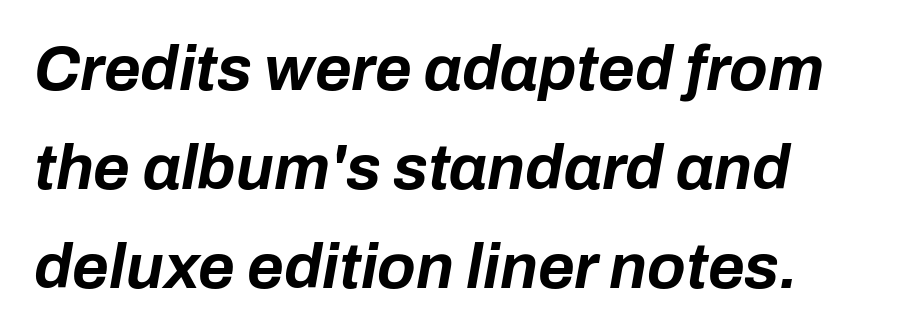
The image shows 63 px bold type, italic (leaning right); set left-aligned, normal line spacing (1.57x), normal letter spacing, not underlined; low stroke contrast and a medium x-height.
